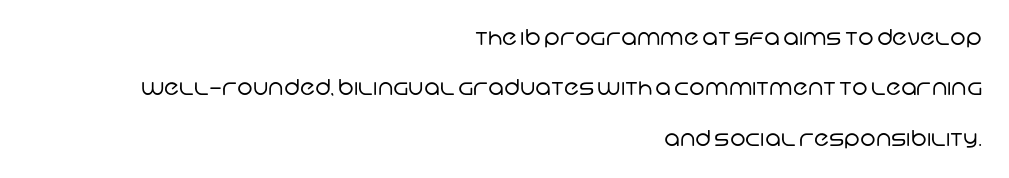
Q: Is the text bold? A: No.
Q: Is the text underlined? A: No.
Q: How is the paragraph aligned? A: Right-aligned.
Q: Is the spacing between letters normal or unusually wide? A: Normal.
Q: Is the spacing between lines tight, normal or loose? A: Loose.
